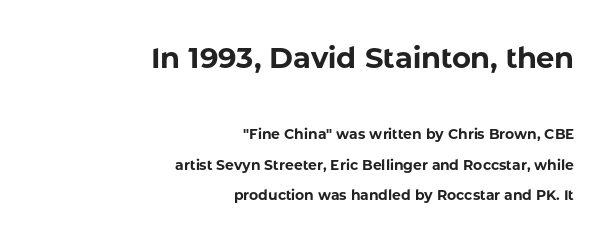
The image shows 29 px bold sans-serif type, upright; set right-aligned, loose line spacing (2.18x), normal letter spacing, not underlined; the first (top) block is 2.07x larger; low stroke contrast and a medium x-height.
